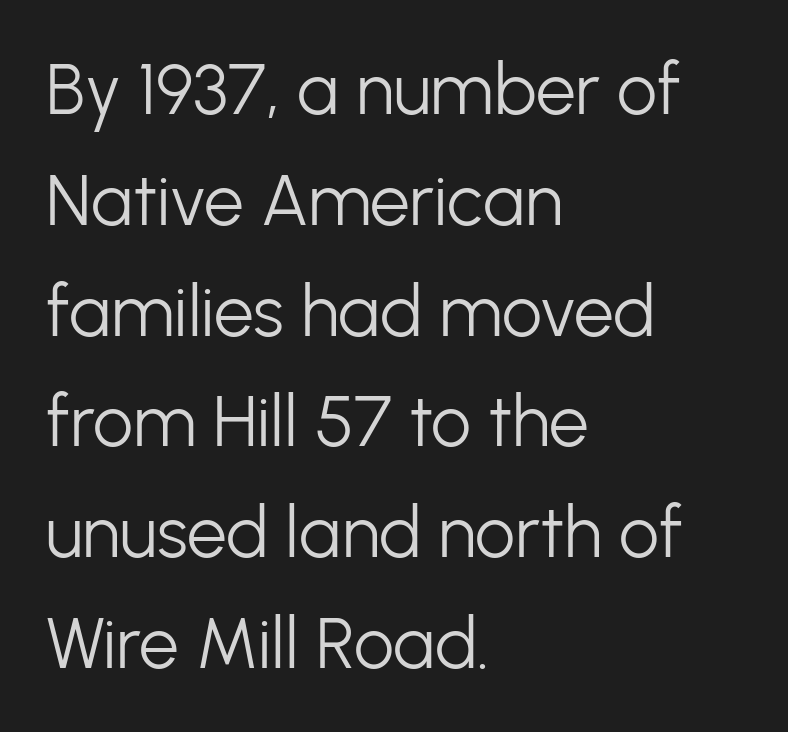
{"serif": "no", "italic": "no", "bold": "no", "weight": "light", "width": "normal", "stroke_contrast": "low", "x_height": "medium", "monospaced": "no", "underline": "no", "align": "left", "line_spacing": "normal", "line_spacing_ratio": 1.56, "letter_spacing": "normal", "letter_spacing_em": 0.0, "glyph_px": 71}
